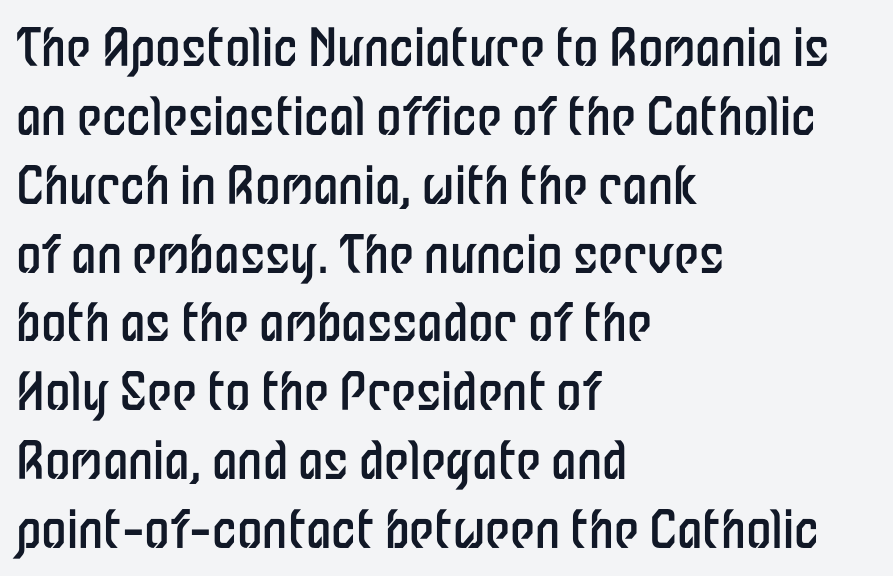
The image shows 51 px regular-weight, condensed sans-serif type, upright; set left-aligned, normal line spacing (1.35x), normal letter spacing, not underlined; low stroke contrast and a medium x-height.
